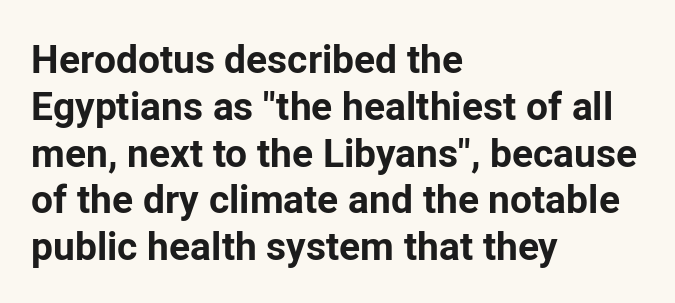
Q: Is the text bold? A: Yes.
Q: Is the text italic (slanted)? A: No, it is upright.
Q: Is the typeface a serif or a sans-serif typeface? A: Sans-serif.
Q: Is the text underlined? A: No.
Q: How is the paragraph aligned? A: Left-aligned.
Q: Is the spacing between letters normal or unusually wide? A: Normal.
Q: Width (condensed, normal, or wide)? A: Normal.
Q: Stroke contrast? A: Low.
Q: x-height? A: Medium.
Q: Monospaced? A: No.
